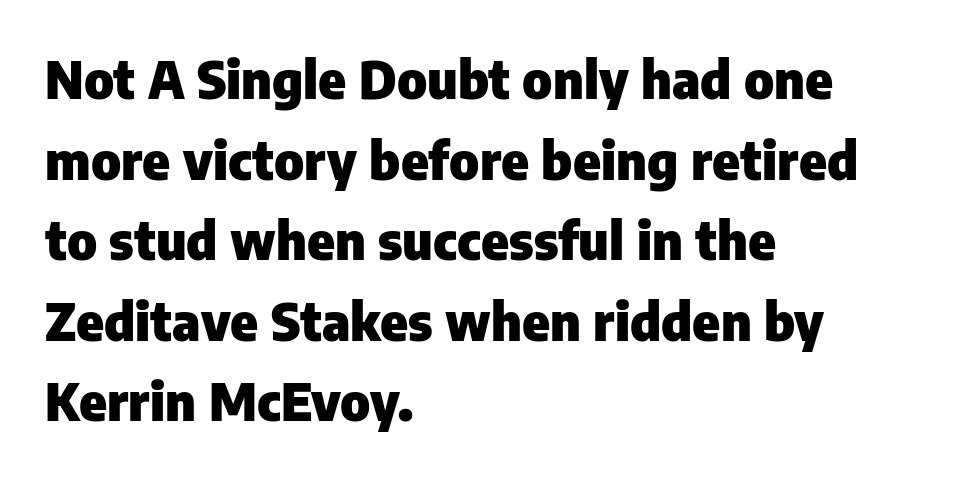
The image shows 52 px heavy sans-serif type, upright; set left-aligned, normal line spacing (1.55x), normal letter spacing, not underlined; low stroke contrast and a medium x-height.
